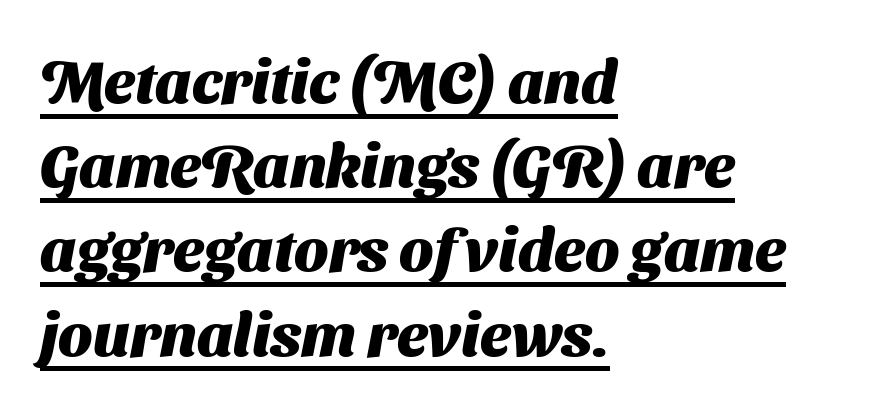
Q: Is the text bold? A: Yes.
Q: Is the typeface a serif or a sans-serif typeface? A: Sans-serif.
Q: Is the text underlined? A: Yes.
Q: How is the paragraph aligned? A: Left-aligned.
Q: Is the spacing between letters normal or unusually wide? A: Normal.
Q: Is the spacing between lines tight, normal or loose? A: Normal.
Q: Width (condensed, normal, or wide)? A: Normal.
Q: Stroke contrast? A: Medium.
Q: x-height? A: Medium.
Q: Monospaced? A: No.
